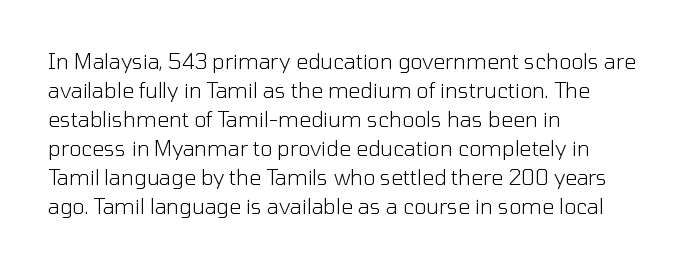
{"italic": "no", "bold": "no", "underline": "no", "align": "left", "line_spacing": "normal", "line_spacing_ratio": 1.38, "letter_spacing": "normal", "letter_spacing_em": 0.0, "glyph_px": 21}
